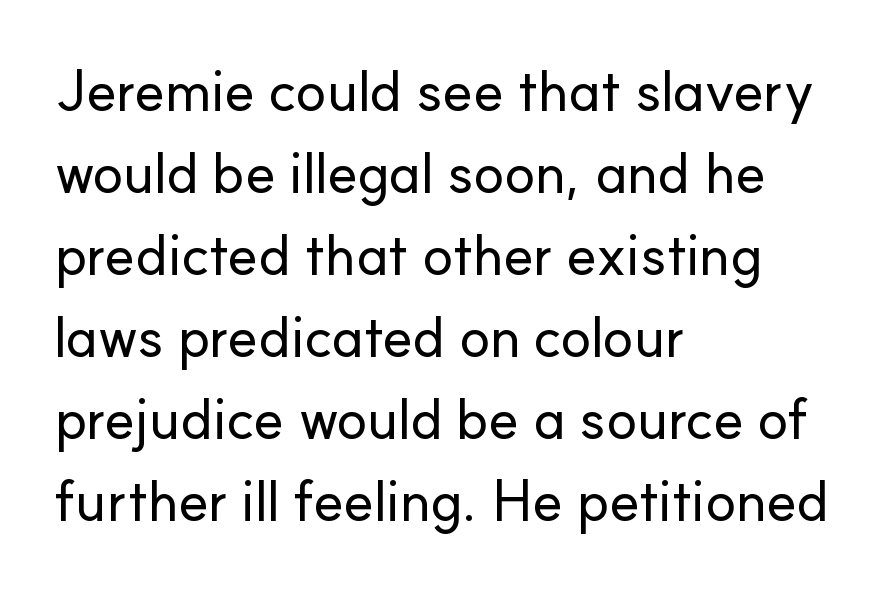
The image shows 57 px sans-serif type, upright; set left-aligned, normal line spacing (1.44x), normal letter spacing, not underlined; low stroke contrast and a small x-height.
